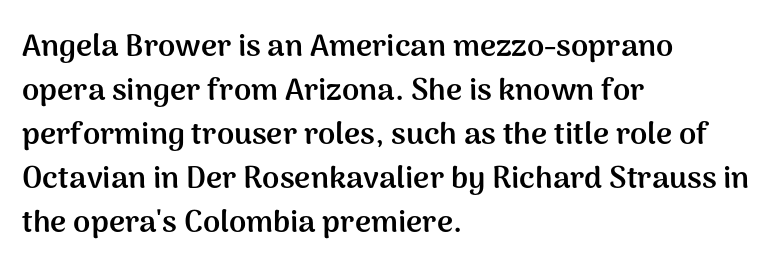
Q: Is the text bold? A: Yes.
Q: Is the text italic (slanted)? A: No, it is upright.
Q: Is the typeface a serif or a sans-serif typeface? A: Sans-serif.
Q: Is the text underlined? A: No.
Q: How is the paragraph aligned? A: Left-aligned.
Q: Is the spacing between letters normal or unusually wide? A: Normal.
Q: Is the spacing between lines tight, normal or loose? A: Normal.
Q: Width (condensed, normal, or wide)? A: Normal.
Q: Stroke contrast? A: Medium.
Q: x-height? A: Medium.
Q: Monospaced? A: No.
